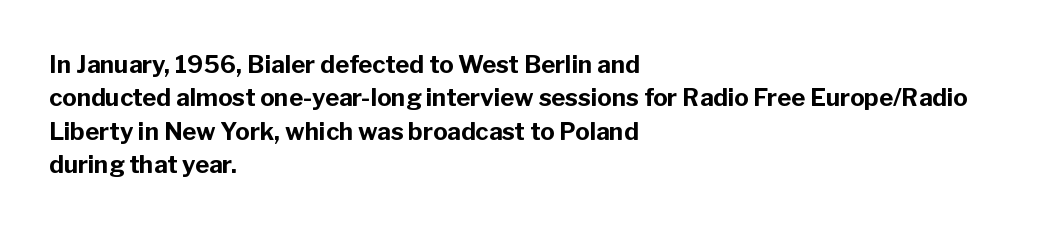
{"italic": "no", "bold": "yes", "underline": "no", "align": "left", "line_spacing": "normal", "line_spacing_ratio": 1.39, "letter_spacing": "normal", "letter_spacing_em": 0.0, "glyph_px": 24}
